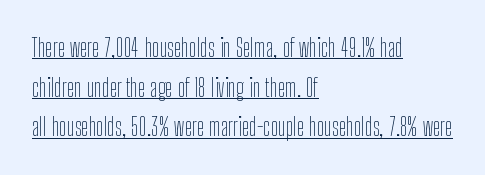
Q: Is the text bold? A: No.
Q: Is the text italic (slanted)? A: No, it is upright.
Q: Is the text underlined? A: Yes.
Q: How is the paragraph aligned? A: Left-aligned.
Q: Is the spacing between letters normal or unusually wide? A: Normal.
Q: Is the spacing between lines tight, normal or loose? A: Normal.
